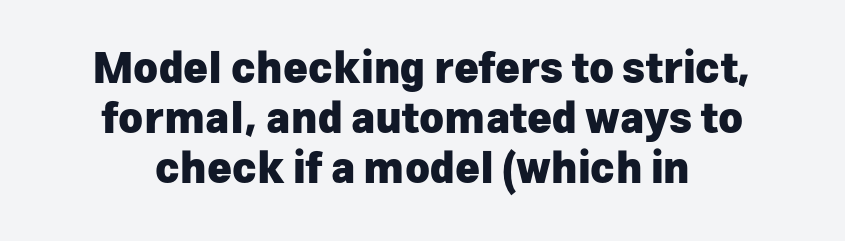
Q: Is the text bold? A: Yes.
Q: Is the text italic (slanted)? A: No, it is upright.
Q: Is the typeface a serif or a sans-serif typeface? A: Sans-serif.
Q: Is the text underlined? A: No.
Q: How is the paragraph aligned? A: Centered.
Q: Is the spacing between letters normal or unusually wide? A: Normal.
Q: Width (condensed, normal, or wide)? A: Normal.
Q: Stroke contrast? A: Low.
Q: x-height? A: Medium.
Q: Monospaced? A: No.
